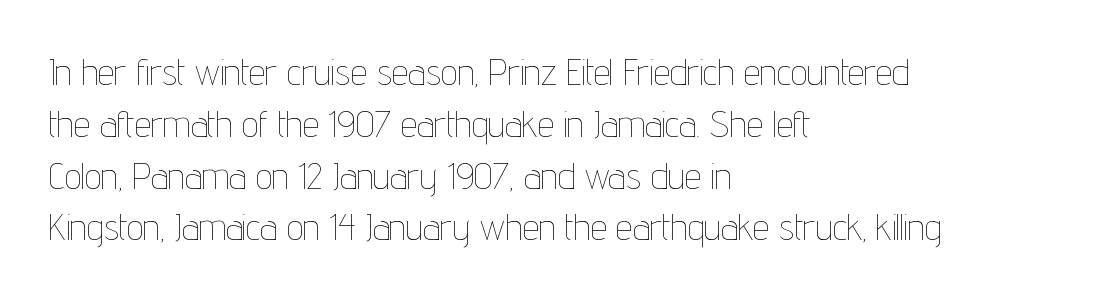
{"italic": "no", "bold": "no", "weight": "thin", "width": "condensed", "stroke_contrast": "low", "x_height": "medium", "monospaced": "no", "underline": "no", "align": "left", "line_spacing": "normal", "line_spacing_ratio": 1.4, "letter_spacing": "normal", "letter_spacing_em": 0.0, "glyph_px": 37}
